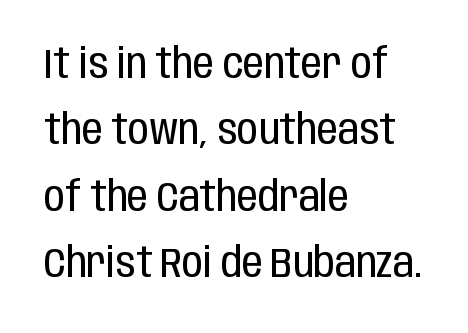
The image shows 42 px regular-weight, condensed sans-serif type, upright; set left-aligned, normal line spacing (1.58x), normal letter spacing, not underlined; low stroke contrast and a large x-height.
